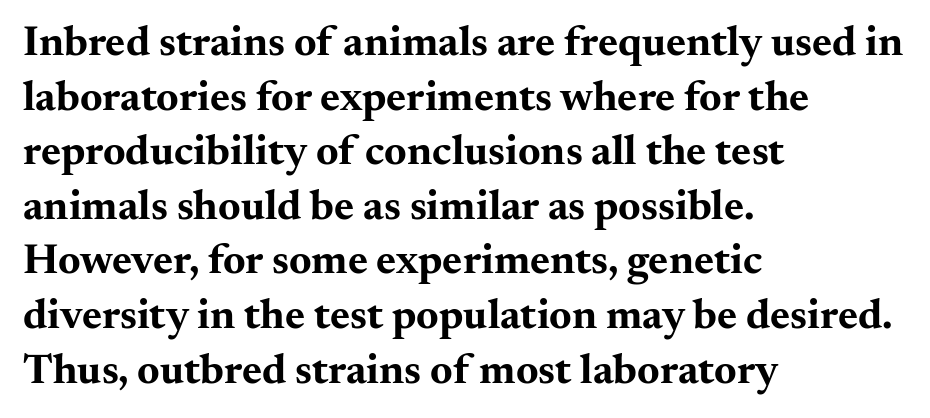
Underline: absent. Typesetter's note: full bold, strokes at maximum text heaviness. Regarding leading, the lines here are spaced in the standard way. This sample uses a serif face. Italic: no, the glyphs are upright roman. Looks like regular typesetting: each glyph gets only the width it needs.
